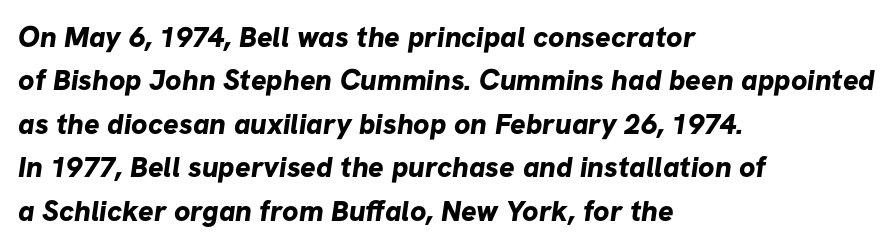
Q: Is the text bold? A: Yes.
Q: Is the typeface a serif or a sans-serif typeface? A: Sans-serif.
Q: Is the text underlined? A: No.
Q: How is the paragraph aligned? A: Left-aligned.
Q: Is the spacing between letters normal or unusually wide? A: Normal.
Q: Is the spacing between lines tight, normal or loose? A: Normal.
Q: Width (condensed, normal, or wide)? A: Normal.
Q: Stroke contrast? A: Low.
Q: x-height? A: Medium.
Q: Monospaced? A: No.
